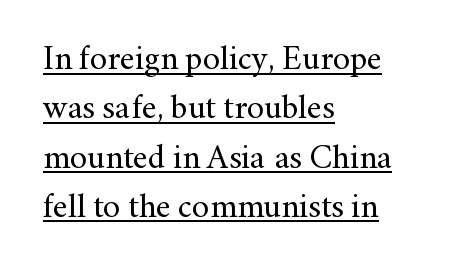
Q: Is the text bold? A: No.
Q: Is the text italic (slanted)? A: No, it is upright.
Q: Is the typeface a serif or a sans-serif typeface? A: Serif.
Q: Is the text underlined? A: Yes.
Q: How is the paragraph aligned? A: Left-aligned.
Q: Is the spacing between letters normal or unusually wide? A: Normal.
Q: Is the spacing between lines tight, normal or loose? A: Normal.
Q: Width (condensed, normal, or wide)? A: Normal.
Q: Stroke contrast? A: Medium.
Q: x-height? A: Small.
Q: Monospaced? A: No.
